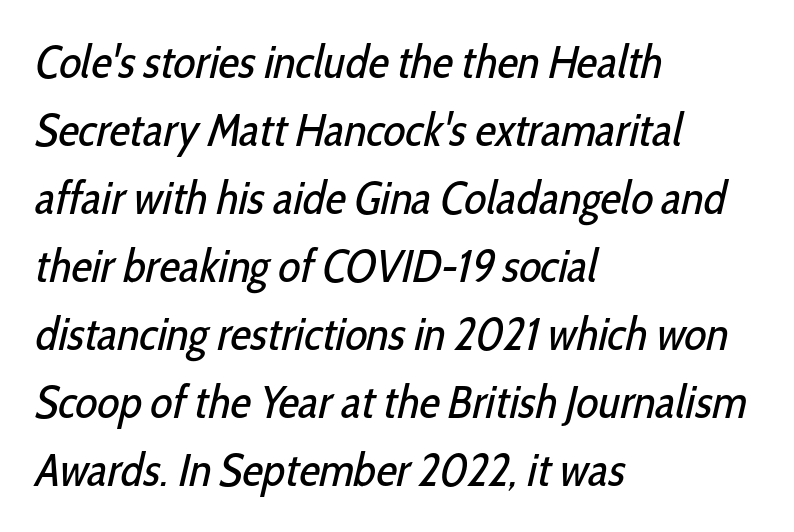
{"serif": "no", "bold": "no", "weight": "regular", "width": "condensed", "stroke_contrast": "low", "x_height": "medium", "monospaced": "no", "underline": "no", "align": "left", "line_spacing": "normal", "line_spacing_ratio": 1.48, "letter_spacing": "normal", "letter_spacing_em": 0.0, "glyph_px": 46}
